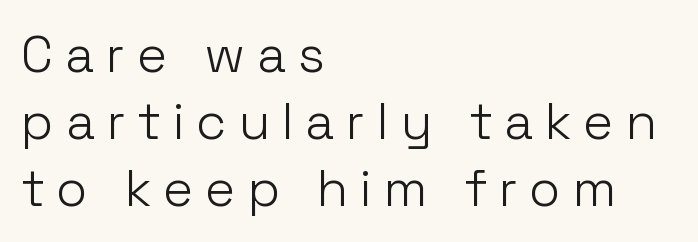
{"serif": "no", "italic": "no", "bold": "no", "weight": "light", "width": "normal", "stroke_contrast": "low", "x_height": "medium", "monospaced": "no", "underline": "no", "align": "left", "line_spacing": "normal", "line_spacing_ratio": 1.31, "letter_spacing": "wide", "letter_spacing_em": 0.23, "glyph_px": 51}
